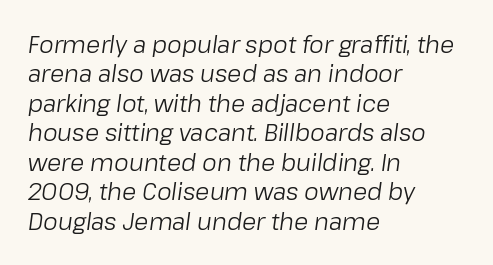
The image shows 23 px text type, italic (leaning right); set left-aligned, normal line spacing (1.28x), normal letter spacing, not underlined.
